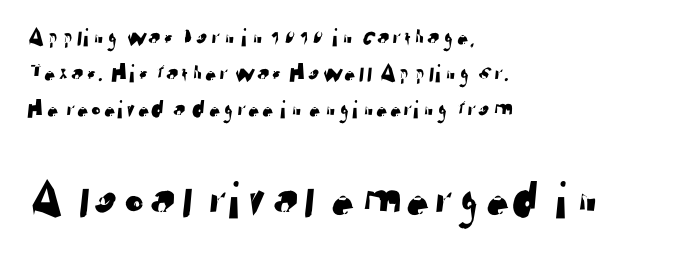
Q: Is the typeface a serif or a sans-serif typeface? A: Sans-serif.
Q: Is the text underlined? A: No.
Q: How is the paragraph aligned? A: Left-aligned.
Q: Is the spacing between letters normal or unusually wide? A: Normal.
Q: Is the spacing between lines tight, normal or loose? A: Normal.
Q: Which block of text is set in a larger size, the first (top) or the second (bottom)? A: The second (bottom) one.
Q: Width (condensed, normal, or wide)? A: Normal.
Q: Stroke contrast? A: Low.
Q: x-height? A: Medium.
Q: Monospaced? A: No.
